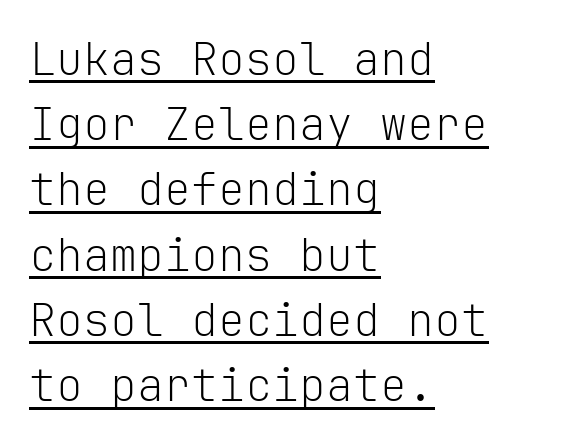
{"serif": "no", "italic": "no", "bold": "no", "weight": "light", "width": "normal", "stroke_contrast": "low", "x_height": "medium", "monospaced": "yes", "underline": "yes", "align": "left", "line_spacing": "normal", "line_spacing_ratio": 1.45, "letter_spacing": "normal", "letter_spacing_em": 0.0, "glyph_px": 45}
